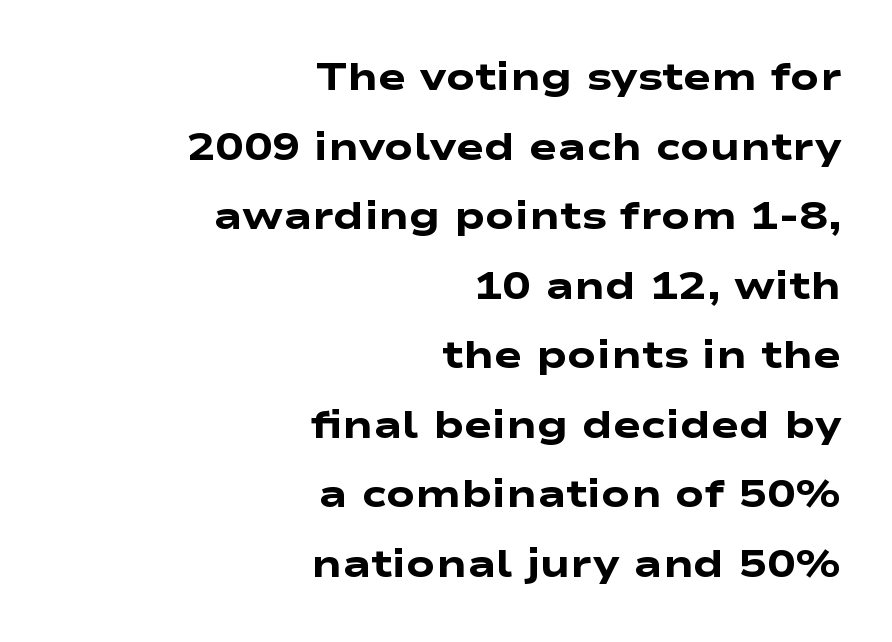
{"serif": "no", "bold": "yes", "weight": "heavy", "width": "wide", "stroke_contrast": "low", "x_height": "medium", "monospaced": "no", "underline": "no", "align": "right", "line_spacing_ratio": 1.83, "letter_spacing": "normal", "letter_spacing_em": 0.0, "glyph_px": 38}
